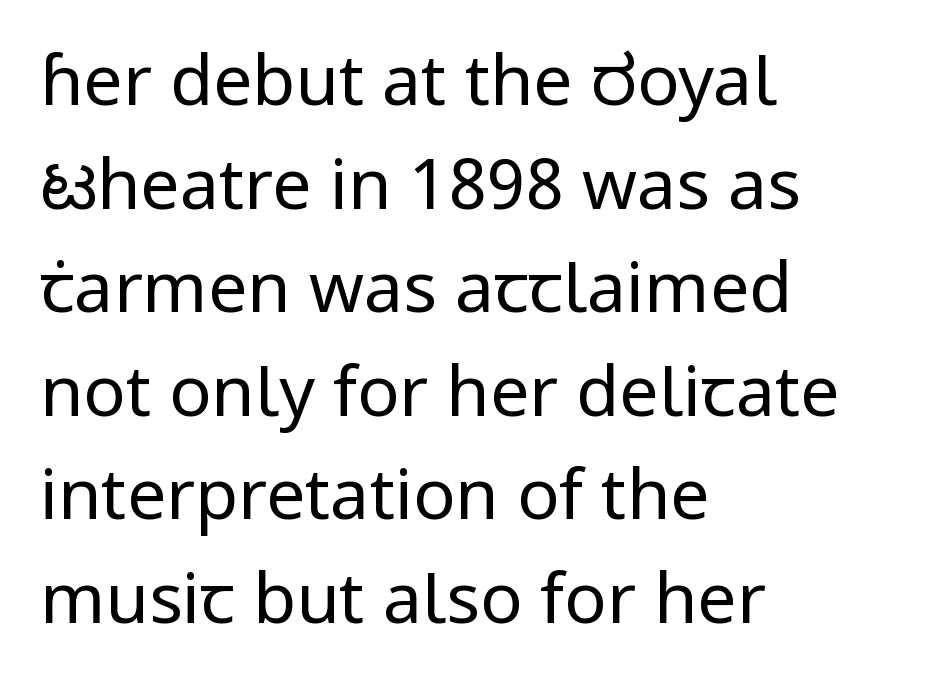
These glyphs show unthickened strokes, regular width or finer. The line-height multiplier appears to be the usual default. Stroke terminals: plain, sans-serif. Varying glyph widths throughout — classic text-font behaviour. The passage is arranged the way most books set body copy — flush left. Quick note: underline off.
